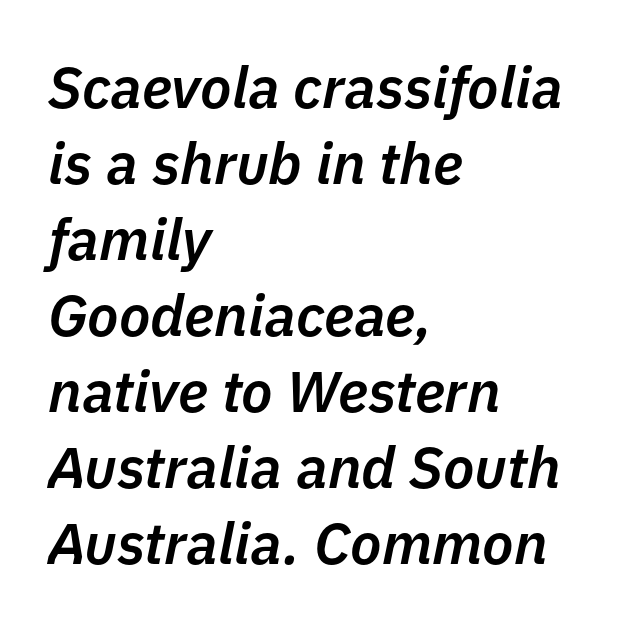
The image shows 58 px semibold type, italic (leaning right); set left-aligned, normal line spacing (1.31x), normal letter spacing, not underlined; low stroke contrast and a medium x-height.
